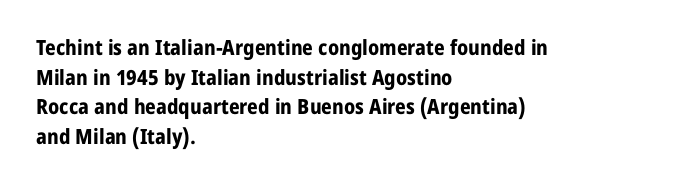
The vertical gap from one line to the next is medium. Beneath every word, the page is bare. Nothing unusual about the tracking: characters are spaced as the font intends. Its strokes are broad and dark, the hallmark of bold type. This sample uses an upright cut, with every glyph sitting square on the baseline. If you drew a ruler down the left edge, every line would touch it.
